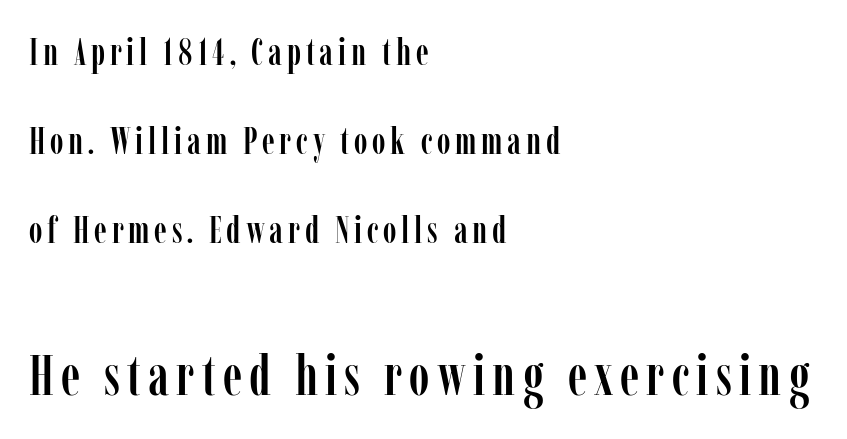
{"serif": "yes", "italic": "no", "width": "condensed", "stroke_contrast": "low", "x_height": "medium", "monospaced": "no", "underline": "no", "align": "left", "line_spacing": "loose", "line_spacing_ratio": 2.41, "larger_block": "second", "size_ratio": 1.51, "glyph_px": 56}
